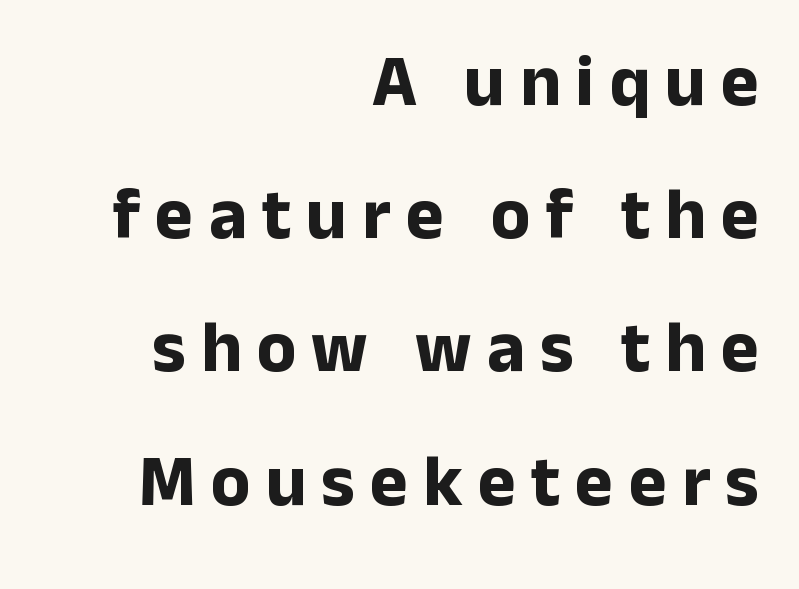
{"serif": "no", "italic": "no", "bold": "yes", "weight": "bold", "width": "normal", "stroke_contrast": "low", "x_height": "medium", "monospaced": "no", "underline": "no", "align": "right", "line_spacing_ratio": 1.85, "letter_spacing": "wide", "letter_spacing_em": 0.21, "glyph_px": 72}
